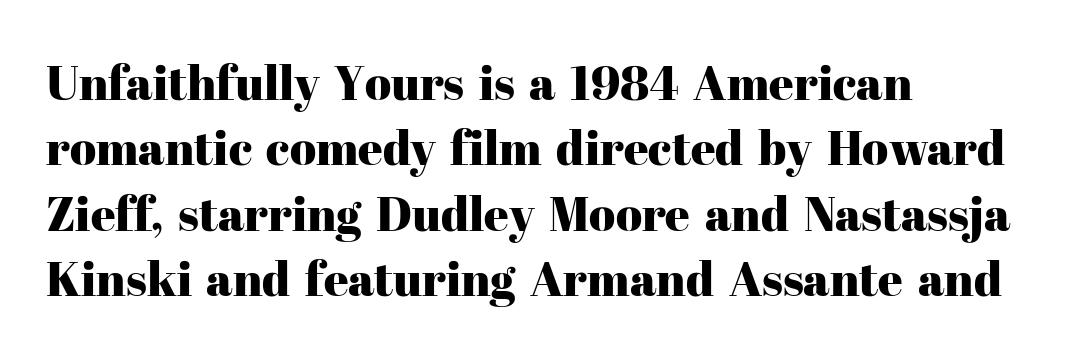
Interline gaps are of average width in this sample. The line texture is even and compact thanks to regular tracking. The passage shown is not underscored anywhere. Varying glyph widths throughout — classic text-font behaviour.
